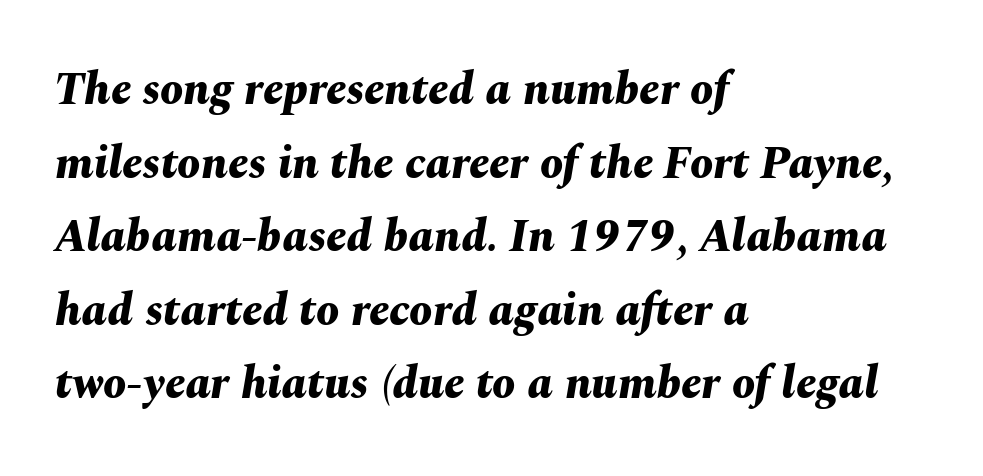
{"italic": "yes", "lean": "right", "slant_degrees": 10, "bold": "yes", "weight": "bold", "width": "normal", "stroke_contrast": "medium", "x_height": "medium", "monospaced": "no", "underline": "no", "align": "left", "line_spacing": "normal", "line_spacing_ratio": 1.6, "letter_spacing": "normal", "letter_spacing_em": 0.0, "glyph_px": 46}
